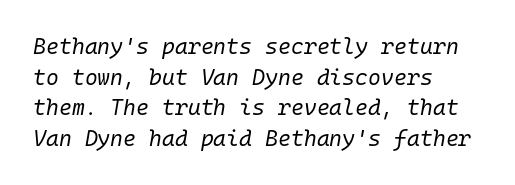
Q: Is the text bold? A: No.
Q: Is the text italic (slanted)? A: Yes, it leans right by about 10 degrees.
Q: Is the text underlined? A: No.
Q: How is the paragraph aligned? A: Left-aligned.
Q: Is the spacing between letters normal or unusually wide? A: Normal.
Q: Is the spacing between lines tight, normal or loose? A: Normal.
